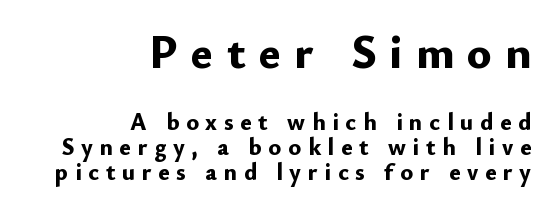
Q: Is the text bold? A: Yes.
Q: Is the text italic (slanted)? A: No, it is upright.
Q: Is the typeface a serif or a sans-serif typeface? A: Sans-serif.
Q: Is the text underlined? A: No.
Q: How is the paragraph aligned? A: Right-aligned.
Q: Is the spacing between letters normal or unusually wide? A: Unusually wide.
Q: Is the spacing between lines tight, normal or loose? A: Tight.
Q: Which block of text is set in a larger size, the first (top) or the second (bottom)? A: The first (top) one.
Q: Width (condensed, normal, or wide)? A: Normal.
Q: Stroke contrast? A: Low.
Q: x-height? A: Small.
Q: Monospaced? A: No.
